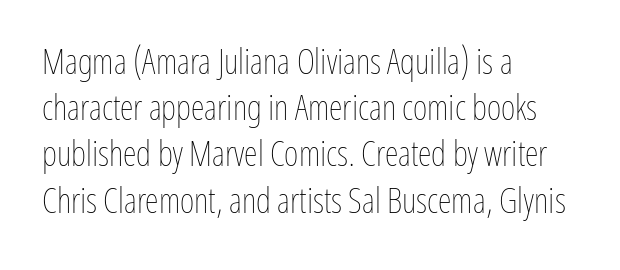
Q: Is the text bold? A: No.
Q: Is the text italic (slanted)? A: No, it is upright.
Q: Is the text underlined? A: No.
Q: How is the paragraph aligned? A: Left-aligned.
Q: Is the spacing between letters normal or unusually wide? A: Normal.
Q: Is the spacing between lines tight, normal or loose? A: Normal.
Q: Width (condensed, normal, or wide)? A: Condensed.
Q: Stroke contrast? A: Low.
Q: x-height? A: Medium.
Q: Monospaced? A: No.
